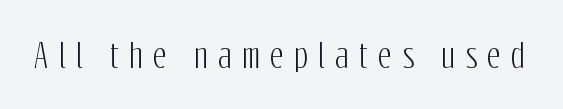
The image shows 33 px condensed sans-serif type, upright; set unusually wide letter spacing (+0.31 em), not underlined; low stroke contrast and a medium x-height.
